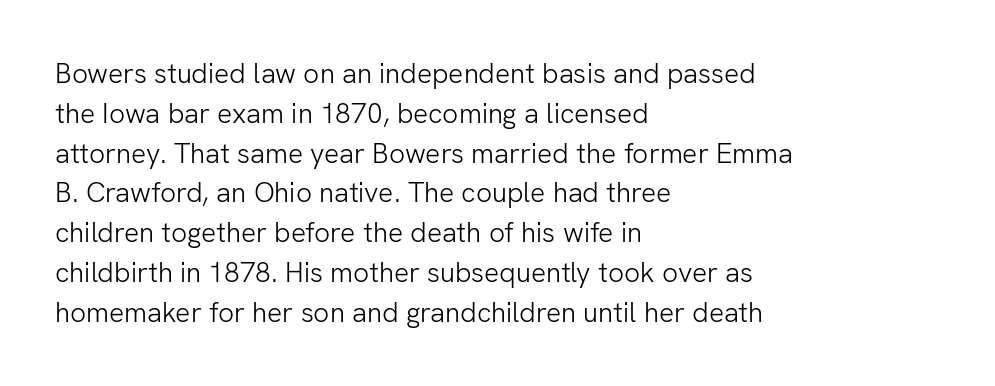
The image shows 28 px light sans-serif type, upright; set left-aligned, normal line spacing (1.42x), normal letter spacing, not underlined; low stroke contrast and a medium x-height.
